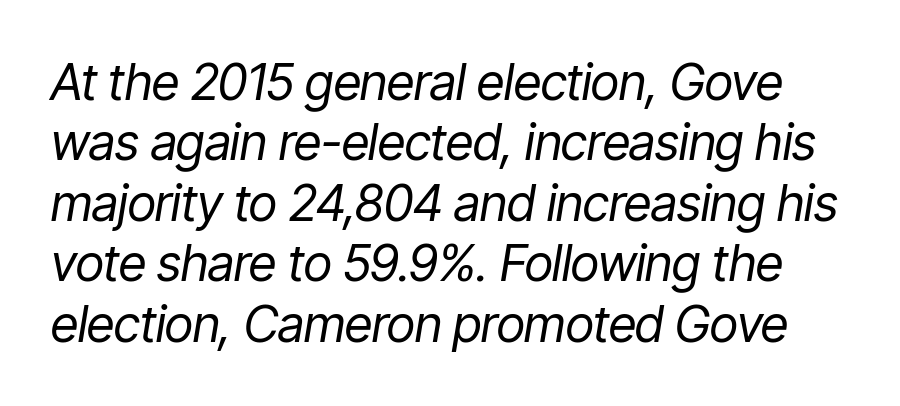
{"italic": "yes", "lean": "right", "slant_degrees": 9, "bold": "no", "weight": "regular", "width": "condensed", "stroke_contrast": "low", "x_height": "medium", "monospaced": "no", "underline": "no", "line_spacing_ratio": 1.21, "letter_spacing": "normal", "letter_spacing_em": 0.0, "glyph_px": 50}
